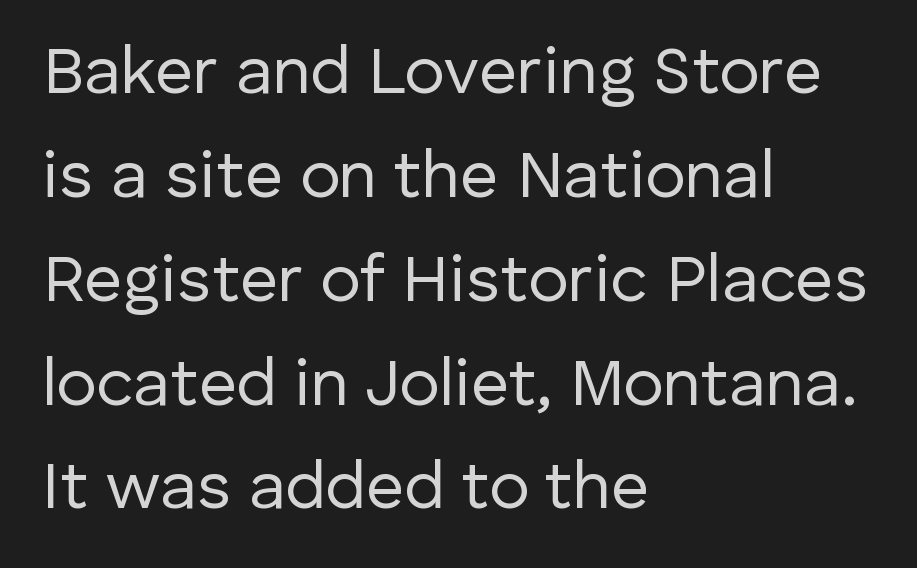
Q: Is the text bold? A: No.
Q: Is the text italic (slanted)? A: No, it is upright.
Q: Is the typeface a serif or a sans-serif typeface? A: Sans-serif.
Q: Is the text underlined? A: No.
Q: How is the paragraph aligned? A: Left-aligned.
Q: Is the spacing between letters normal or unusually wide? A: Normal.
Q: Is the spacing between lines tight, normal or loose? A: Normal.
Q: Width (condensed, normal, or wide)? A: Normal.
Q: Stroke contrast? A: Low.
Q: x-height? A: Medium.
Q: Monospaced? A: No.
